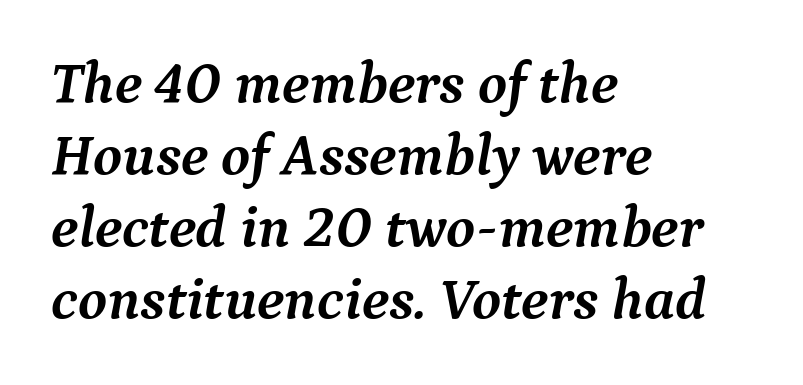
Does the type have serifs? Yes, each stem ends in a small foot. Plenty of ink on the page — the face is bold. The specimen reads as italic at a glance. Tracking here is standard; glyphs follow each other at the usual distance.
